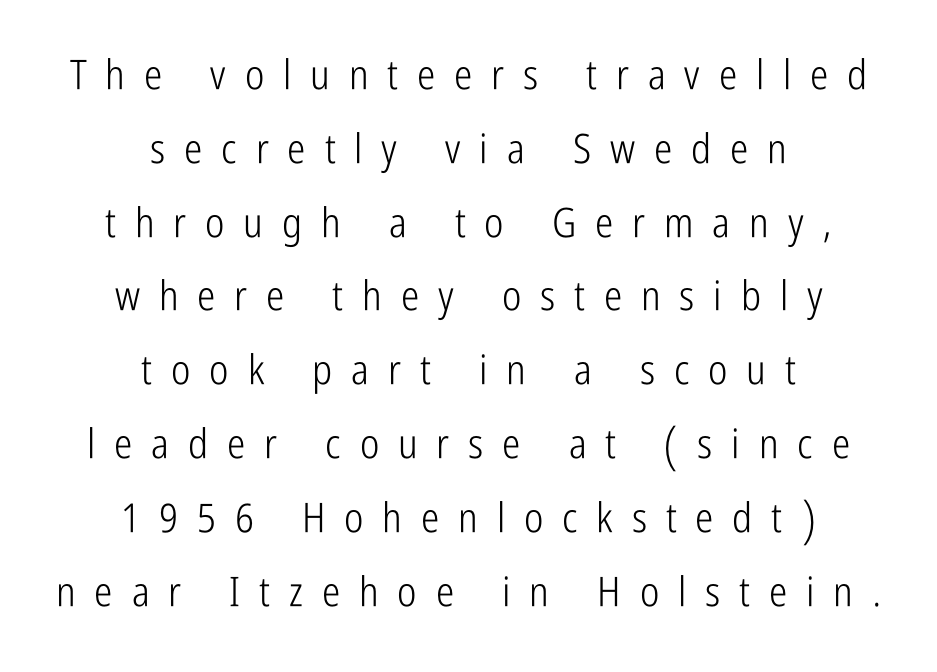
Honestly, there is no underline to notice here at all. These lines have a slow, spaced-out rhythm from letter to letter. A typesetter would mark this as roman, not italic. Here the designer chose a conventional face with non-uniform glyph widths. Stems here are at most as thick as an everyday book face.
